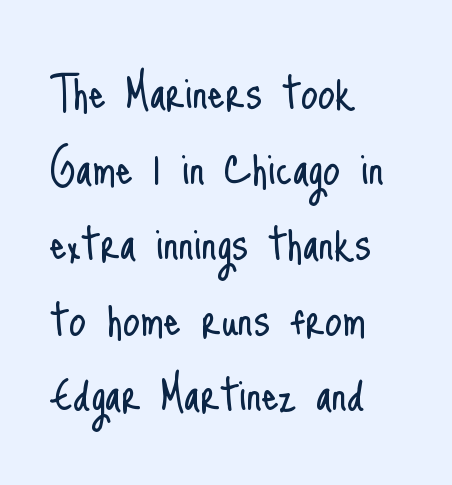
{"serif": "no", "italic": "no", "bold": "no", "weight": "light", "width": "condensed", "stroke_contrast": "low", "x_height": "small", "monospaced": "no", "underline": "no", "align": "left", "line_spacing": "normal", "line_spacing_ratio": 1.4, "letter_spacing": "normal", "letter_spacing_em": 0.0, "glyph_px": 54}
